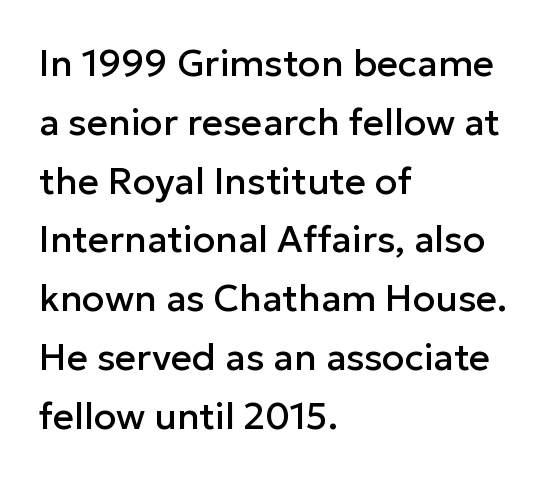
Typographically, this falls in the sans-serif category. Underlining? Definitely not there. The letters advance in unequal steps, a hallmark of proportional type. Designer's note — italics off, roman on. Each line starts at the same left margin while the right side varies.
